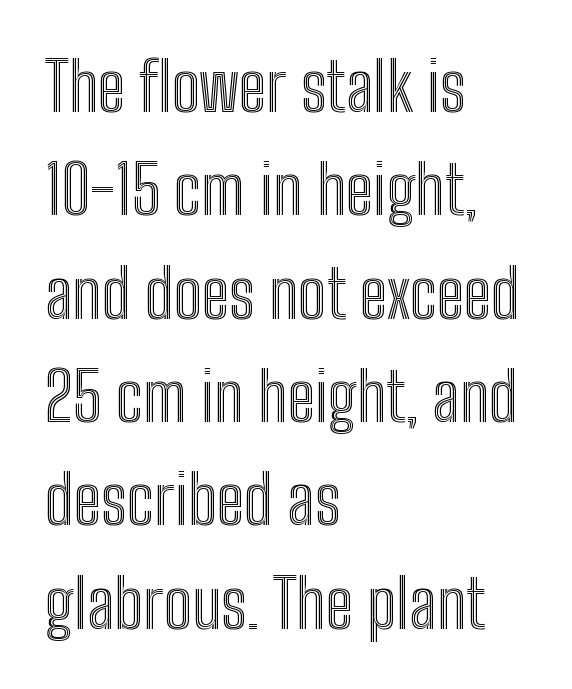
Q: Is the text italic (slanted)? A: No, it is upright.
Q: Is the text underlined? A: No.
Q: How is the paragraph aligned? A: Left-aligned.
Q: Is the spacing between letters normal or unusually wide? A: Normal.
Q: Is the spacing between lines tight, normal or loose? A: Normal.
Q: Width (condensed, normal, or wide)? A: Condensed.
Q: x-height? A: Medium.
Q: Monospaced? A: No.
